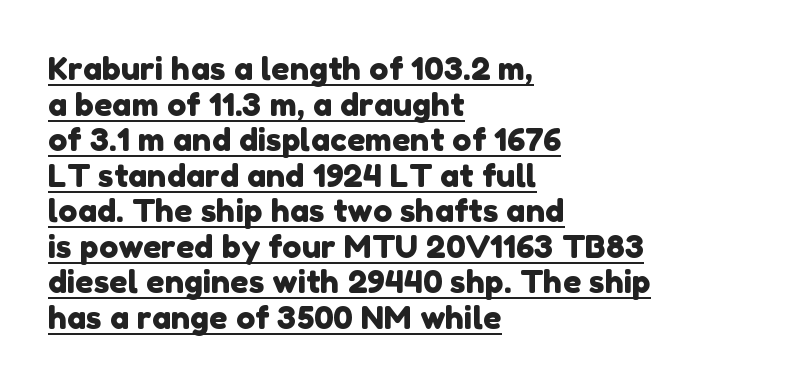
The image shows 32 px sans-serif type; set left-aligned, tight line spacing (1.11x), normal letter spacing, underlined; low stroke contrast and a medium x-height.
